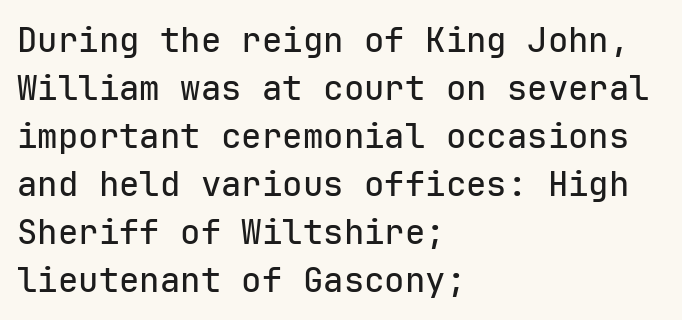
The image shows 34 px sans-serif type, upright, monospaced; set left-aligned, normal line spacing (1.41x), normal letter spacing, not underlined; low stroke contrast and a medium x-height.
